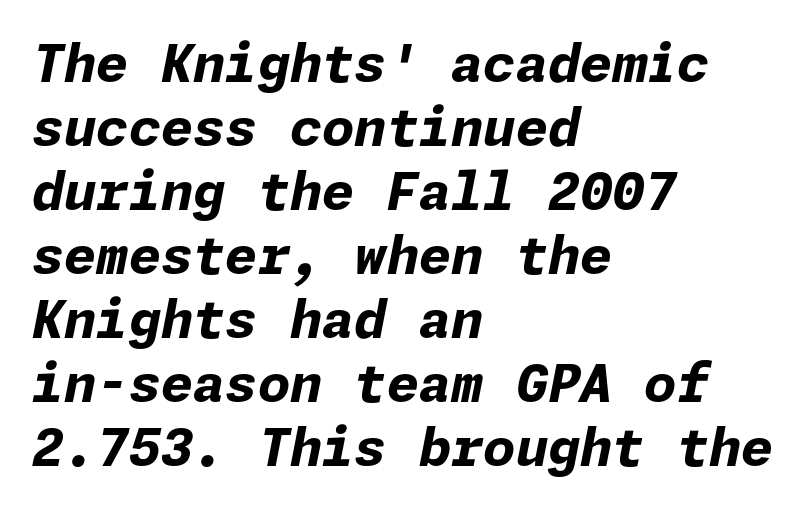
Q: Is the text bold? A: Yes.
Q: Is the text italic (slanted)? A: Yes, it leans right by about 11 degrees.
Q: Is the text underlined? A: No.
Q: How is the paragraph aligned? A: Left-aligned.
Q: Is the spacing between letters normal or unusually wide? A: Normal.
Q: Width (condensed, normal, or wide)? A: Normal.
Q: Stroke contrast? A: Low.
Q: x-height? A: Medium.
